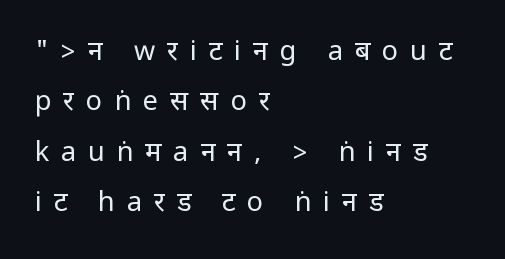
Q: Is the text bold? A: No.
Q: Is the text italic (slanted)? A: No, it is upright.
Q: Is the text underlined? A: No.
Q: How is the paragraph aligned? A: Left-aligned.
Q: Is the spacing between letters normal or unusually wide? A: Unusually wide.
